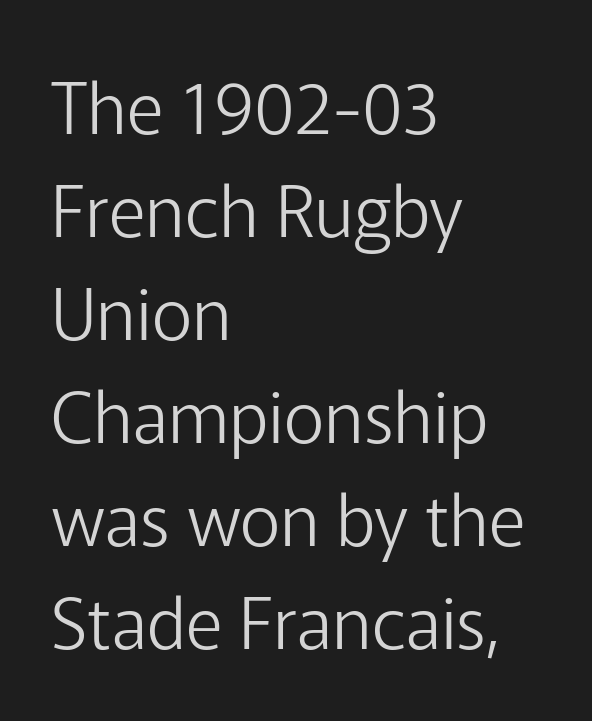
Q: Is the text bold? A: No.
Q: Is the text italic (slanted)? A: No, it is upright.
Q: Is the typeface a serif or a sans-serif typeface? A: Sans-serif.
Q: Is the text underlined? A: No.
Q: How is the paragraph aligned? A: Left-aligned.
Q: Is the spacing between letters normal or unusually wide? A: Normal.
Q: Is the spacing between lines tight, normal or loose? A: Normal.
Q: Width (condensed, normal, or wide)? A: Normal.
Q: Stroke contrast? A: Low.
Q: x-height? A: Medium.
Q: Monospaced? A: No.
